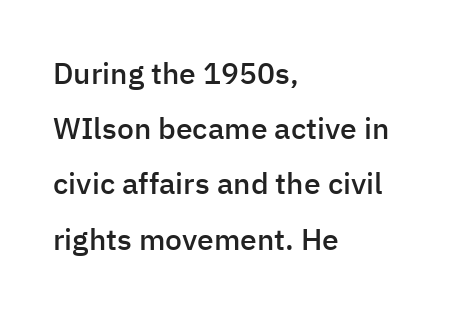
Q: Is the text bold? A: Semi-bold.
Q: Is the text italic (slanted)? A: No, it is upright.
Q: Is the typeface a serif or a sans-serif typeface? A: Sans-serif.
Q: Is the text underlined? A: No.
Q: How is the paragraph aligned? A: Left-aligned.
Q: Is the spacing between letters normal or unusually wide? A: Normal.
Q: Width (condensed, normal, or wide)? A: Normal.
Q: Stroke contrast? A: Low.
Q: x-height? A: Medium.
Q: Monospaced? A: No.
